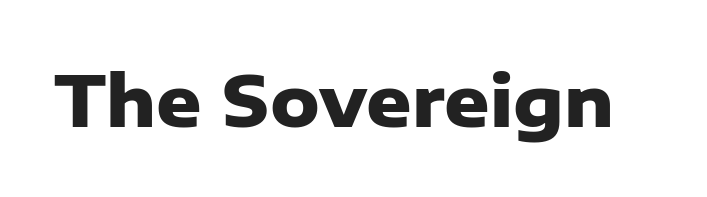
{"serif": "no", "italic": "no", "bold": "yes", "weight": "heavy", "width": "normal", "stroke_contrast": "low", "x_height": "medium", "monospaced": "no", "underline": "no", "letter_spacing": "normal", "letter_spacing_em": 0.0, "glyph_px": 70}
